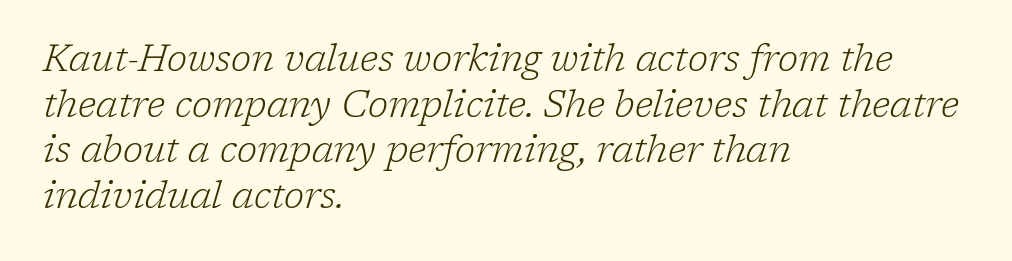
{"serif": "yes", "italic": "yes", "lean": "right", "slant_degrees": 17, "bold": "no", "weight": "light", "width": "normal", "stroke_contrast": "low", "x_height": "medium", "monospaced": "no", "underline": "no", "align": "left", "line_spacing_ratio": 1.23, "letter_spacing": "normal", "letter_spacing_em": 0.0, "glyph_px": 37}
